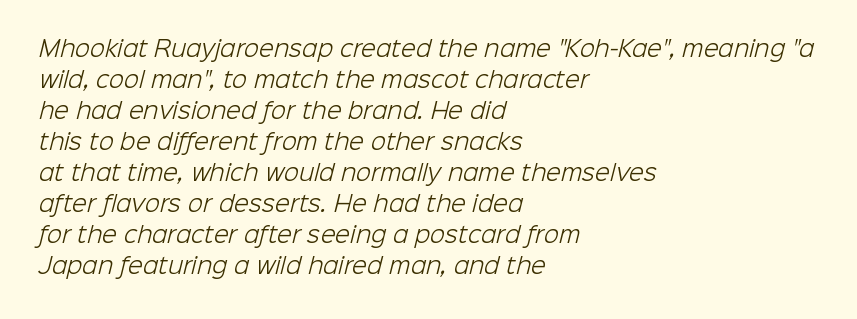
No word sits above an underline. Words appear dense and cohesive because spacing is normal. The ragged edge is on the right, which tells us the setting is flush left. If you measured baseline to baseline, you'd find a middling distance.
